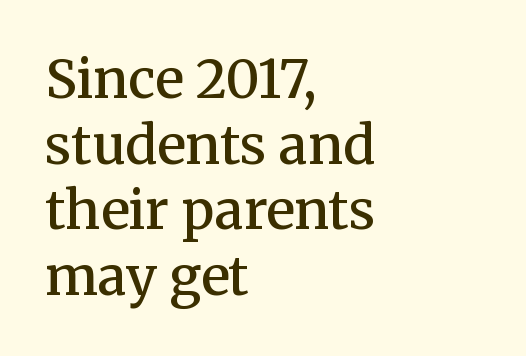
The image shows 53 px semibold serif type, upright; set left-aligned, line spacing 1.24x, normal letter spacing, not underlined; medium stroke contrast and a medium x-height.
